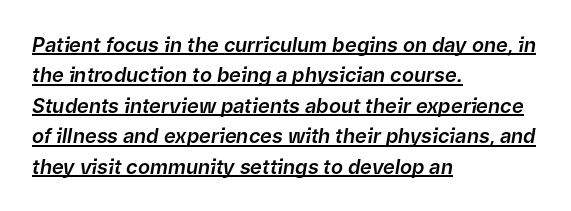
{"italic": "yes", "lean": "right", "slant_degrees": 9, "underline": "yes", "align": "left", "line_spacing": "normal", "line_spacing_ratio": 1.52, "letter_spacing": "normal", "letter_spacing_em": 0.0, "glyph_px": 20}
